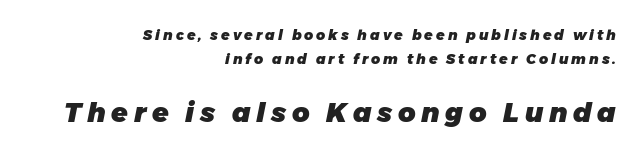
{"italic": "yes", "lean": "right", "slant_degrees": 11, "bold": "yes", "underline": "no", "align": "right", "line_spacing": "normal", "line_spacing_ratio": 1.68, "letter_spacing": "wide", "letter_spacing_em": 0.21, "larger_block": "second", "size_ratio": 1.93, "glyph_px": 27}
